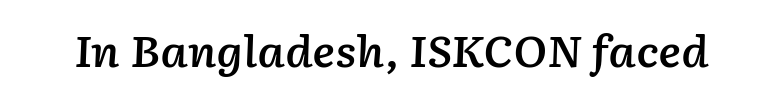
The image shows 42 px semibold type, italic (leaning right); set normal letter spacing, not underlined; low stroke contrast and a medium x-height.
